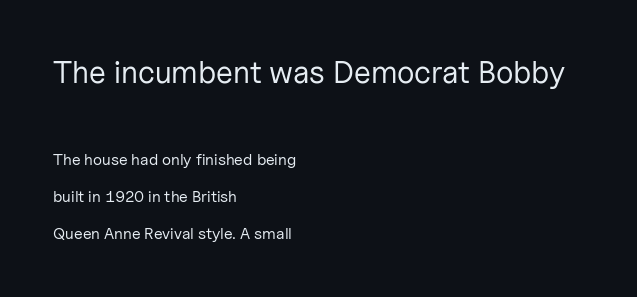
The image shows 31 px regular-weight sans-serif type, upright; set left-aligned, loose line spacing (2.31x), normal letter spacing, not underlined; the first (top) block is 1.94x larger; low stroke contrast and a medium x-height.
